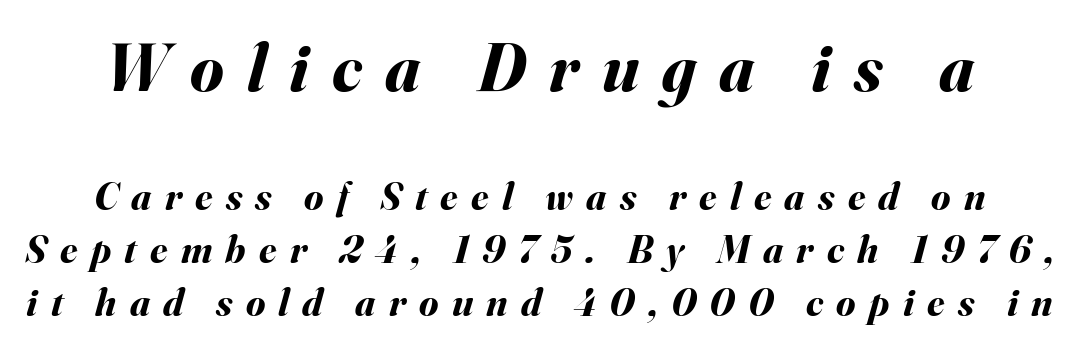
Look at the glyph heights: the upper group is clearly the bigger setting. The zone under the glyphs is completely vacant. Varying glyph widths throughout — classic text-font behaviour. Baseline-to-baseline distance is the conventional proportion of letter height. The tracking jumps out immediately: characters are airy and widely separated. The whole block is typeset with a tilt.
